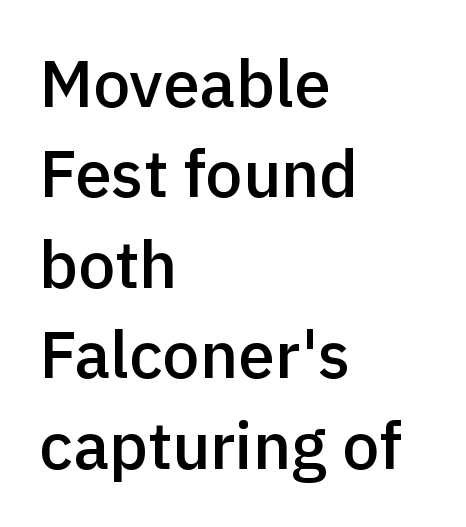
{"serif": "no", "italic": "no", "bold": "semi", "weight": "semibold", "width": "normal", "x_height": "medium", "monospaced": "no", "underline": "no", "align": "left", "line_spacing": "normal", "line_spacing_ratio": 1.37, "letter_spacing": "normal", "letter_spacing_em": 0.0, "glyph_px": 66}
